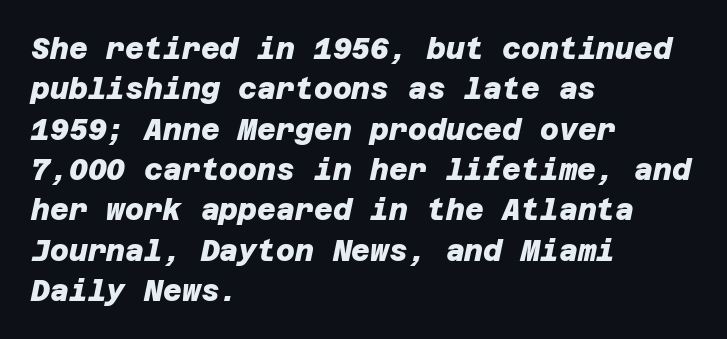
The image shows 29 px heavy sans-serif type; set left-aligned, normal line spacing (1.39x), normal letter spacing, not underlined; low stroke contrast and a large x-height.
